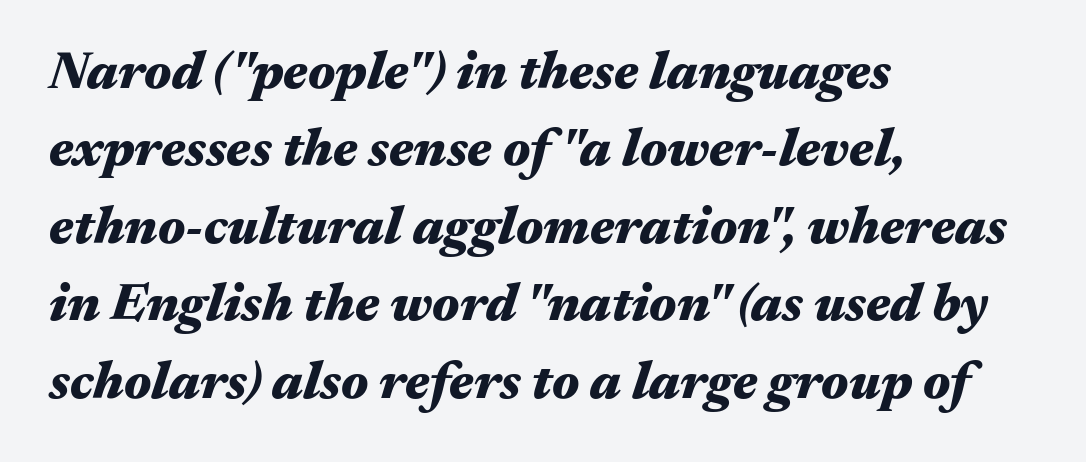
The image shows 53 px heavy, wide type, italic (leaning right); set left-aligned, normal line spacing (1.46x), normal letter spacing, not underlined; medium stroke contrast and a medium x-height.
